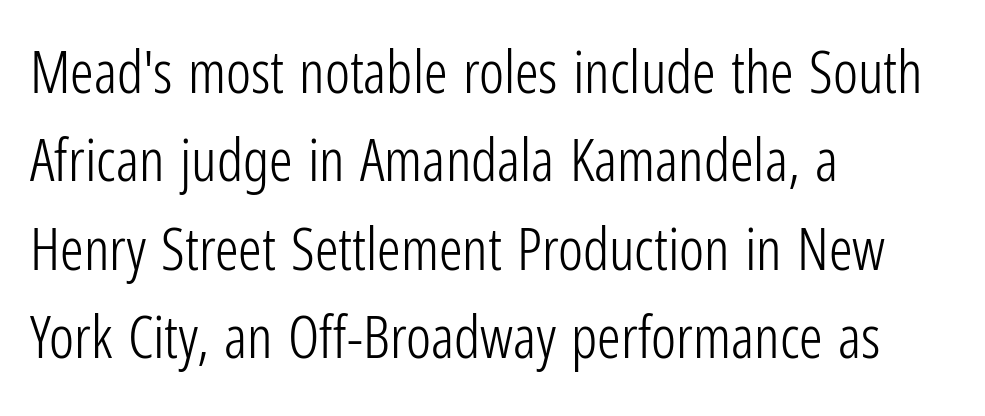
The image shows 59 px light, condensed sans-serif type, upright; set left-aligned, normal line spacing (1.5x), normal letter spacing, not underlined; low stroke contrast and a medium x-height.
